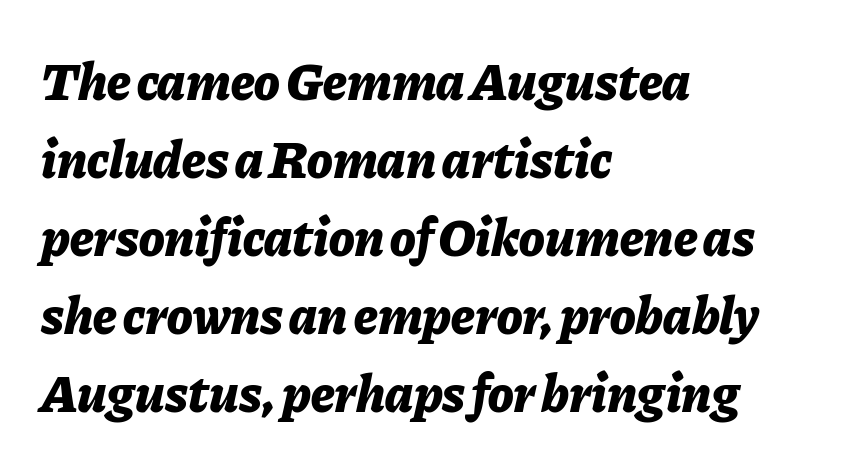
Think of a printed novel: that variable character pitch is what you see here. Underline: absent. Chunky letters — that's bold for sure. Posture: slanted. Look at the tracking — it's just the regular setting, nothing added.
